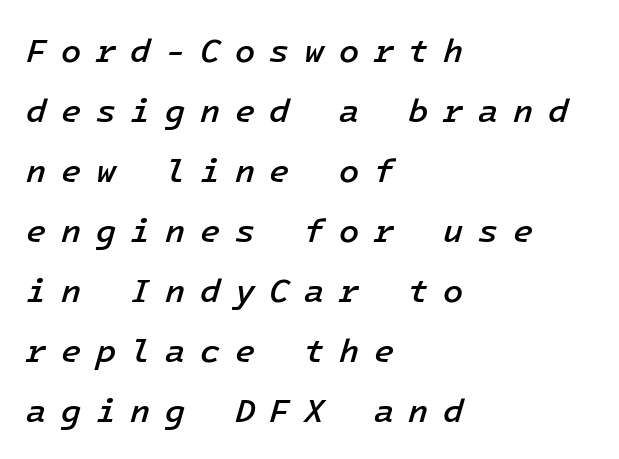
The image shows 33 px semibold type, italic (leaning right); set left-aligned, line spacing 1.82x, unusually wide letter spacing (+0.44 em), not underlined; low stroke contrast and a medium x-height.
